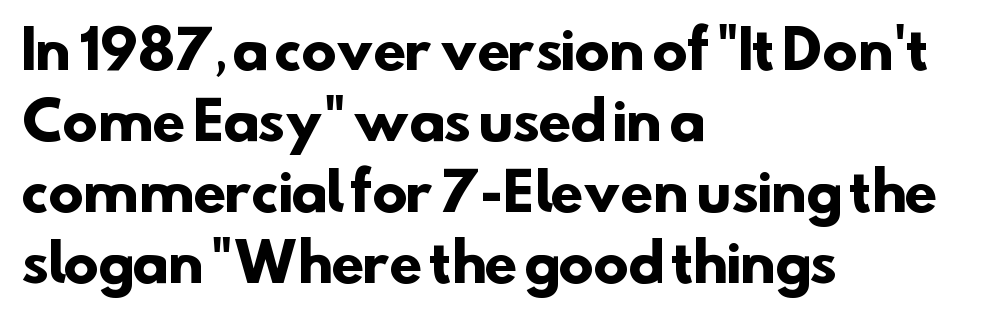
Q: Is the text bold? A: Yes.
Q: Is the typeface a serif or a sans-serif typeface? A: Sans-serif.
Q: Is the text underlined? A: No.
Q: How is the paragraph aligned? A: Left-aligned.
Q: Is the spacing between letters normal or unusually wide? A: Normal.
Q: Is the spacing between lines tight, normal or loose? A: Normal.
Q: Width (condensed, normal, or wide)? A: Normal.
Q: Stroke contrast? A: Low.
Q: x-height? A: Small.
Q: Monospaced? A: No.
